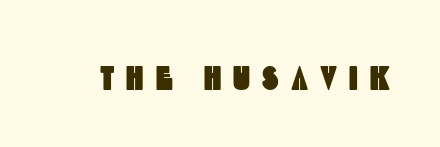
{"serif": "no", "width": "condensed", "x_height": "large", "monospaced": "no", "underline": "no", "letter_spacing": "wide", "letter_spacing_em": 0.37, "glyph_px": 33}
